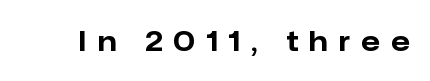
The glyphs are unaccompanied by any horizontal stroke below them. What weight is shown? A full bold with thick strokes. What stands out about the letter spacing? Its width — letters are far apart. This is the regular roman posture of the typeface.
